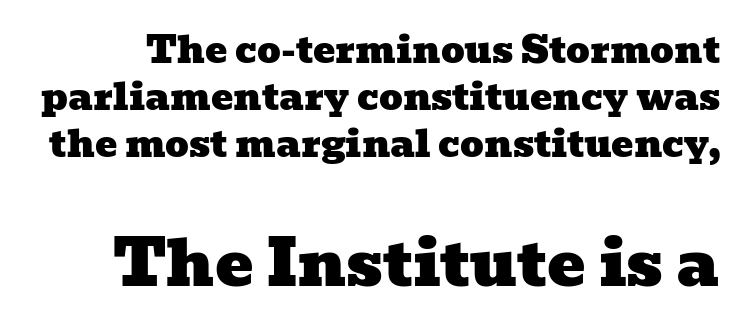
{"serif": "yes", "width": "wide", "stroke_contrast": "low", "x_height": "medium", "monospaced": "no", "underline": "no", "line_spacing": "normal", "line_spacing_ratio": 1.27, "letter_spacing": "normal", "letter_spacing_em": 0.0, "larger_block": "second", "size_ratio": 1.73, "glyph_px": 64}
